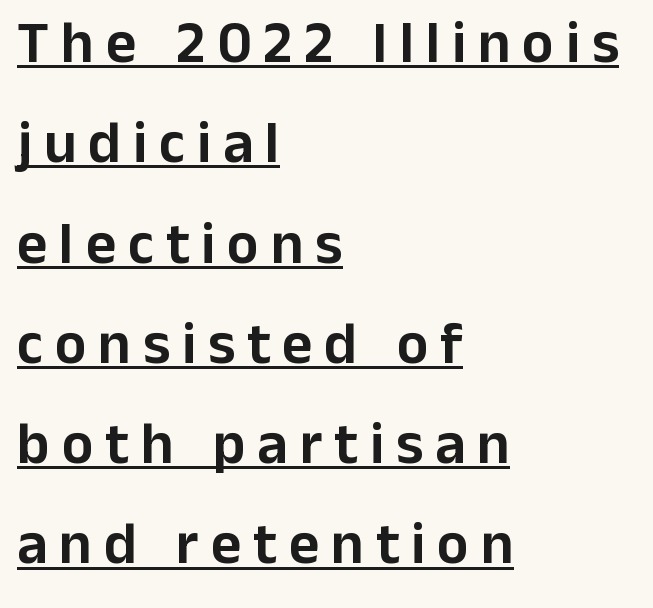
The face used here is a sans, in the tradition of grotesques and geometrics. A typesetter would call this proportional, since set widths differ per character. Students, observe the line beneath the letters — that is underlining. The lines in this sample share a left origin and differ only in where they stop.
